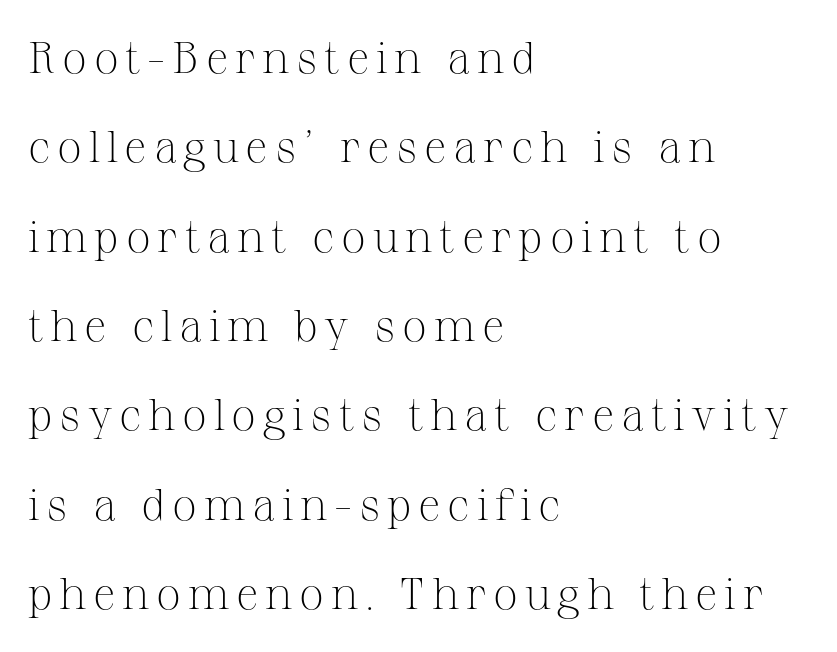
The image shows 44 px light serif type, upright; set left-aligned, loose line spacing (2.03x), not underlined; medium stroke contrast and a medium x-height.
